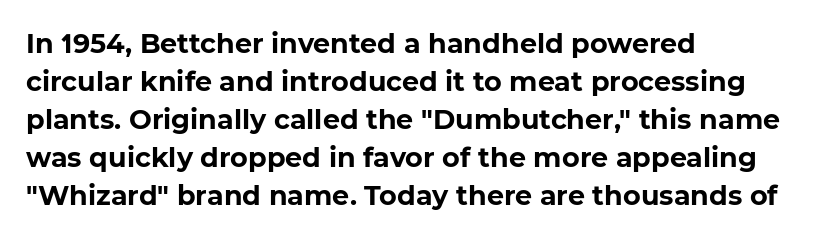
Q: Is the text bold? A: Yes.
Q: Is the text underlined? A: No.
Q: How is the paragraph aligned? A: Left-aligned.
Q: Is the spacing between letters normal or unusually wide? A: Normal.
Q: Is the spacing between lines tight, normal or loose? A: Normal.
